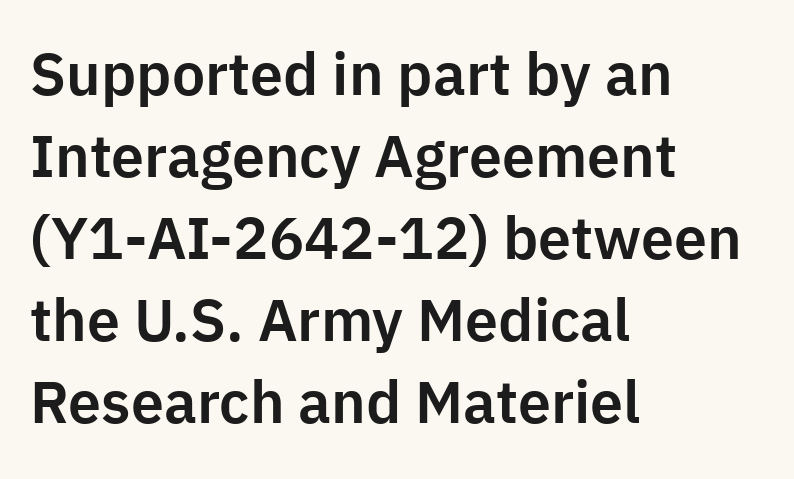
Q: Is the text italic (slanted)? A: No, it is upright.
Q: Is the typeface a serif or a sans-serif typeface? A: Sans-serif.
Q: Is the text underlined? A: No.
Q: How is the paragraph aligned? A: Left-aligned.
Q: Is the spacing between letters normal or unusually wide? A: Normal.
Q: Is the spacing between lines tight, normal or loose? A: Normal.
Q: Width (condensed, normal, or wide)? A: Normal.
Q: Stroke contrast? A: Low.
Q: x-height? A: Medium.
Q: Monospaced? A: No.
